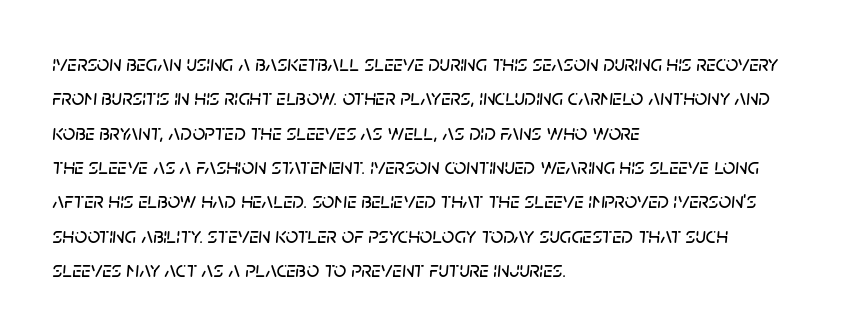
Q: Is the text italic (slanted)? A: Yes, it leans right by about 5 degrees.
Q: Is the text underlined? A: No.
Q: How is the paragraph aligned? A: Left-aligned.
Q: Is the spacing between letters normal or unusually wide? A: Normal.
Q: Is the spacing between lines tight, normal or loose? A: Normal.
